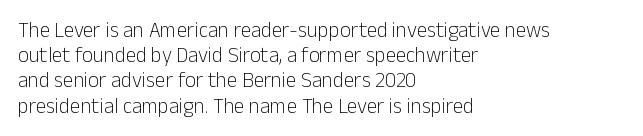
{"italic": "no", "bold": "no", "underline": "no", "align": "left", "line_spacing_ratio": 1.2, "letter_spacing": "normal", "letter_spacing_em": 0.0, "glyph_px": 21}
